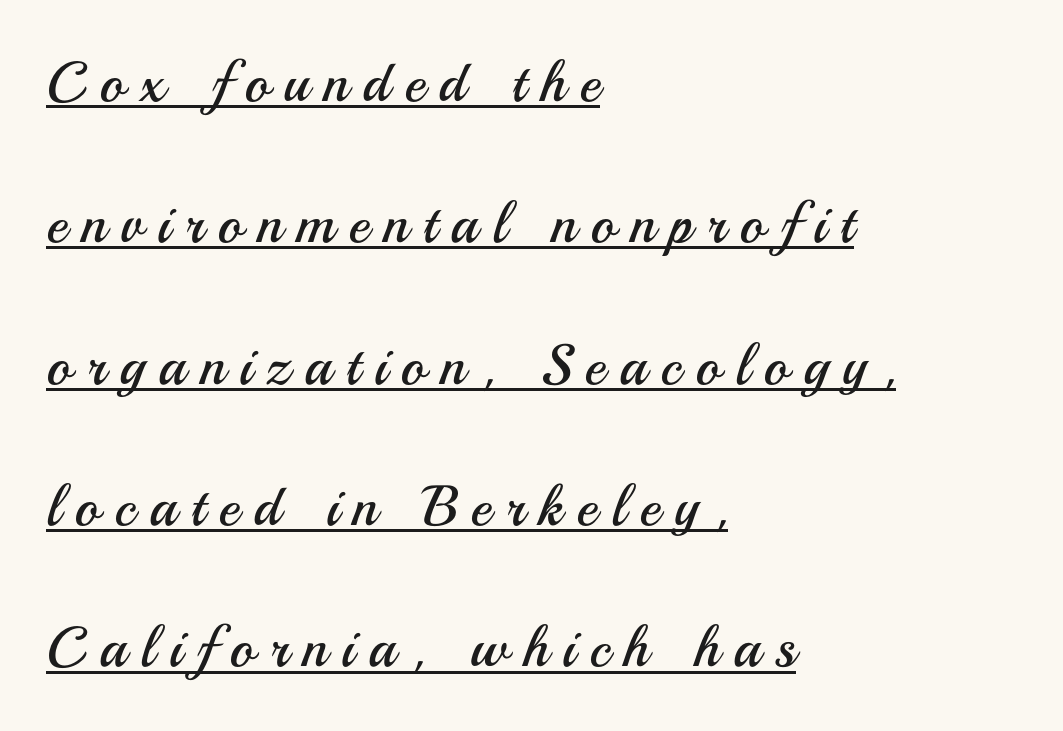
Note the varied advance widths — an 'i' is clearly narrower than an 'm'. Caption: multi-line text, flush left, ragged right. Compared with typical body copy, the letter spacing here is much looser. Weight: regular or lighter.
